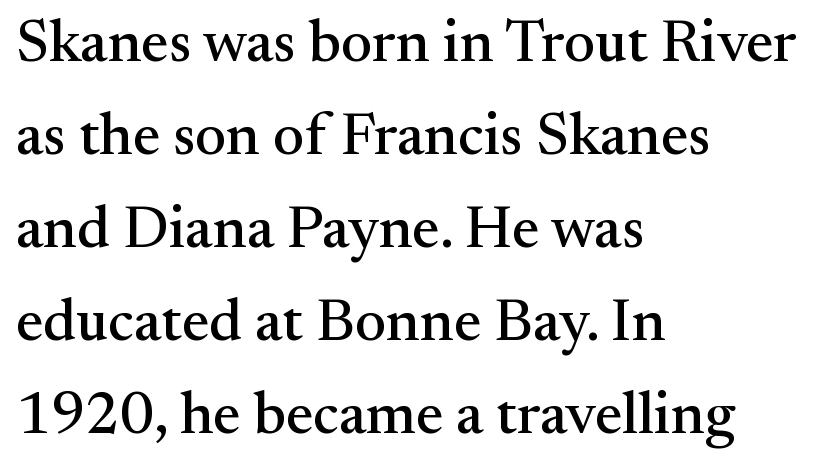
{"serif": "yes", "italic": "no", "width": "normal", "stroke_contrast": "medium", "x_height": "small", "monospaced": "no", "underline": "no", "align": "left", "line_spacing": "normal", "line_spacing_ratio": 1.55, "letter_spacing": "normal", "letter_spacing_em": 0.0, "glyph_px": 60}
